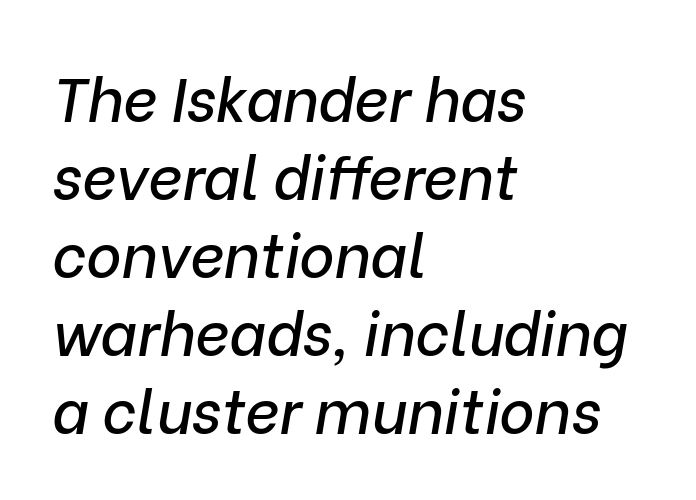
The image shows 60 px text type, italic (leaning right); set left-aligned, normal line spacing (1.3x), normal letter spacing, not underlined; low stroke contrast and a medium x-height.
